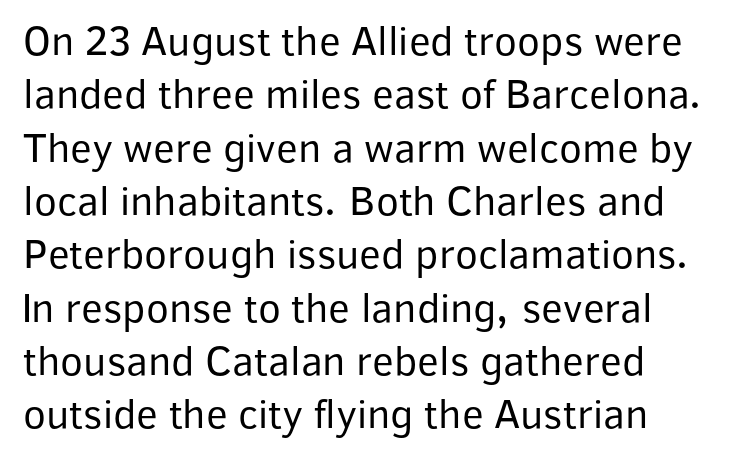
If you drew a line through each stem, it would be perfectly vertical. No chunkiness to these letters — they're not bold. The specimen omits any rule beneath the text block's lines. The designer went with a sans here, leaving each stem footless. Proportional: the letters do not fall into vertical columns.
